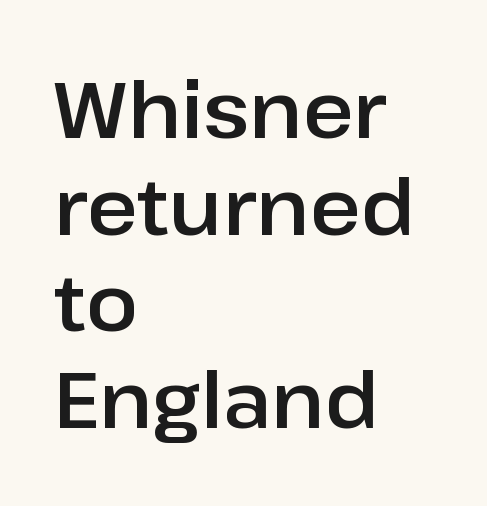
The image shows 78 px sans-serif type, upright; set left-aligned, line spacing 1.24x, normal letter spacing, not underlined; low stroke contrast and a medium x-height.
